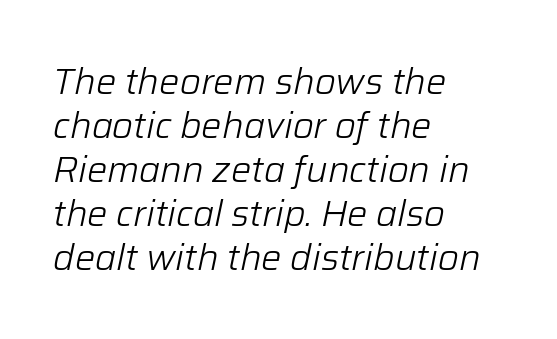
Descenders are the only things crossing below the line. A quiet, ordinary-to-light weight characterises the typeface. Nobody touched the tracking dial on this one. The lines are quadded left. Looks like regular typesetting: each glyph gets only the width it needs. When letters slant like this, we call the style italic.
